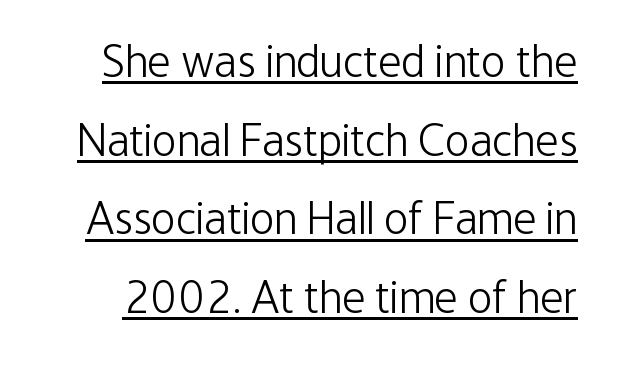
{"serif": "no", "italic": "no", "bold": "no", "weight": "light", "width": "condensed", "stroke_contrast": "low", "x_height": "medium", "monospaced": "no", "underline": "yes", "line_spacing_ratio": 1.71, "letter_spacing": "normal", "letter_spacing_em": 0.0, "glyph_px": 46}
